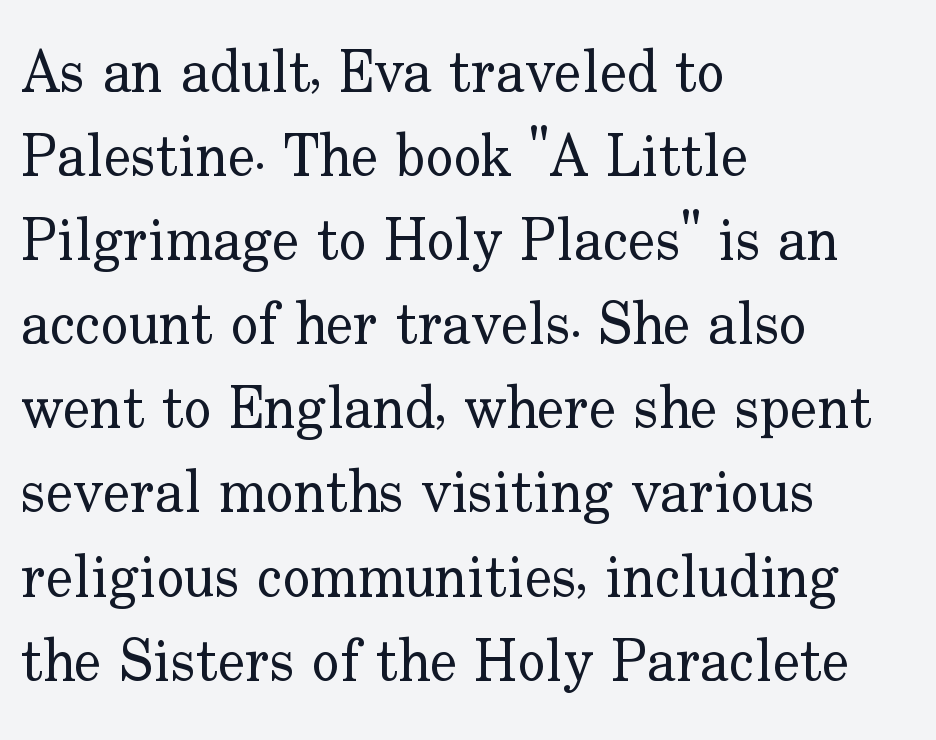
The image shows 58 px regular-weight serif type, upright; set left-aligned, normal line spacing (1.45x), normal letter spacing, not underlined; low stroke contrast and a small x-height.
